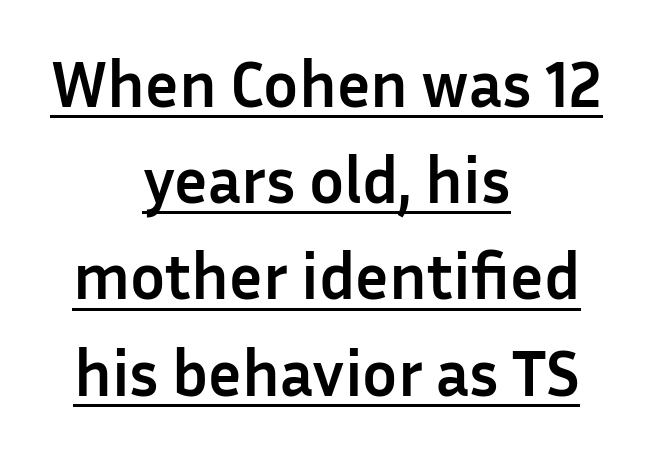
The image shows 65 px semibold sans-serif type, upright; set centered, normal line spacing (1.48x), normal letter spacing, underlined; low stroke contrast and a medium x-height.
